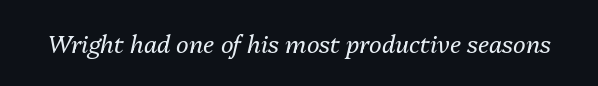
The image shows 24 px text type, italic (leaning right); set normal letter spacing, not underlined.
